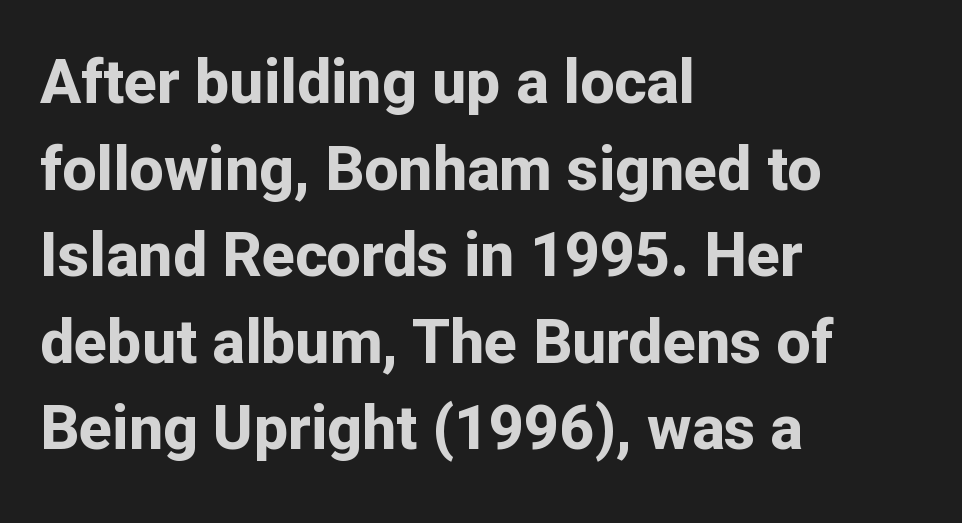
{"serif": "no", "italic": "no", "bold": "yes", "weight": "bold", "width": "normal", "stroke_contrast": "low", "x_height": "medium", "monospaced": "no", "underline": "no", "align": "left", "line_spacing": "normal", "line_spacing_ratio": 1.42, "letter_spacing": "normal", "letter_spacing_em": 0.0, "glyph_px": 61}
